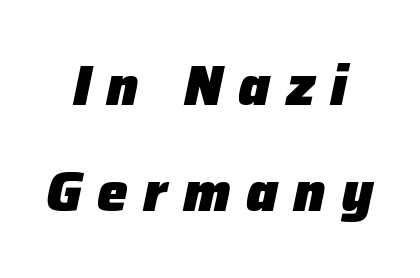
The image shows 55 px heavy type, italic (leaning right); set loose line spacing (1.92x), unusually wide letter spacing (+0.28 em), not underlined; low stroke contrast and a medium x-height.
